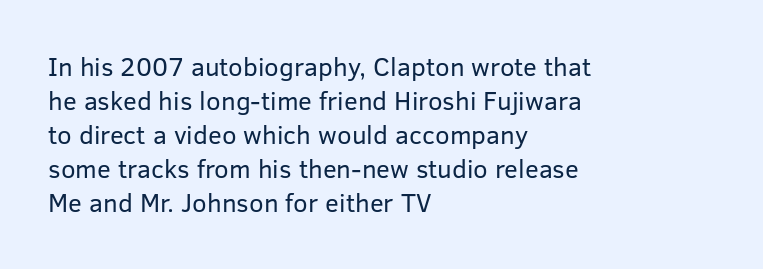
Q: Is the text bold? A: No.
Q: Is the text italic (slanted)? A: No, it is upright.
Q: Is the text underlined? A: No.
Q: How is the paragraph aligned? A: Left-aligned.
Q: Is the spacing between letters normal or unusually wide? A: Normal.
Q: Is the spacing between lines tight, normal or loose? A: Normal.
